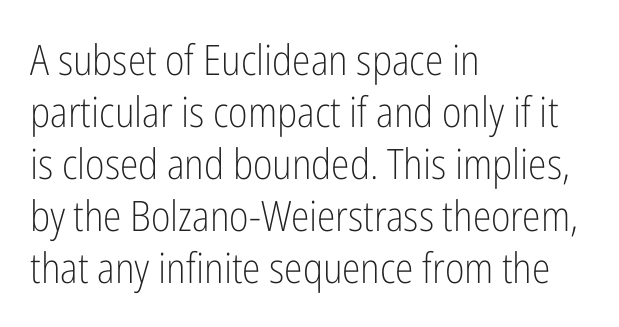
Just letters on the line, the space beneath them empty. Nobody touched the tracking dial on this one. Compared with a typical body face, this is equally light or lighter still. The lines are quadded left.
